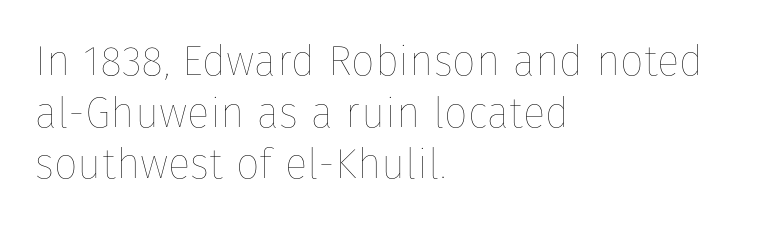
{"italic": "no", "bold": "no", "weight": "thin", "width": "normal", "stroke_contrast": "low", "x_height": "medium", "monospaced": "no", "underline": "no", "align": "left", "line_spacing_ratio": 1.23, "letter_spacing": "normal", "letter_spacing_em": 0.0, "glyph_px": 42}
